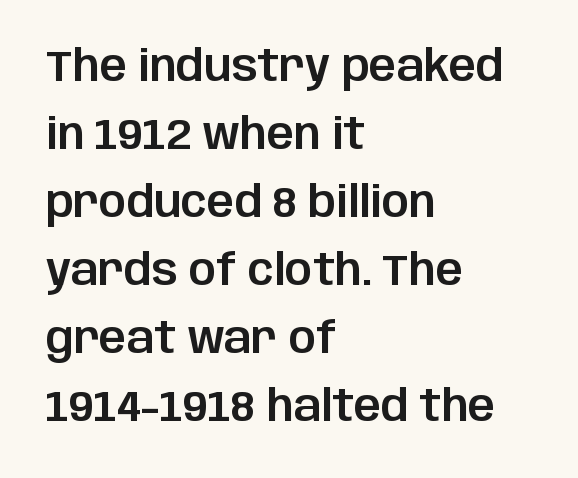
{"serif": "no", "italic": "no", "width": "normal", "stroke_contrast": "low", "x_height": "large", "monospaced": "no", "underline": "no", "align": "left", "line_spacing": "normal", "line_spacing_ratio": 1.58, "letter_spacing": "normal", "letter_spacing_em": 0.0, "glyph_px": 43}
